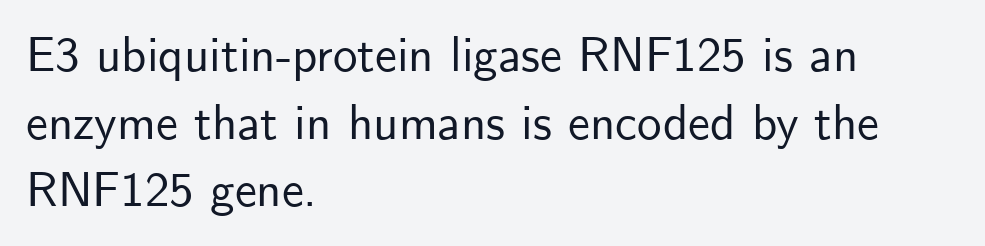
{"serif": "no", "italic": "no", "width": "normal", "stroke_contrast": "low", "x_height": "small", "monospaced": "no", "underline": "no", "align": "left", "line_spacing": "normal", "line_spacing_ratio": 1.38, "letter_spacing": "normal", "letter_spacing_em": 0.0, "glyph_px": 49}
